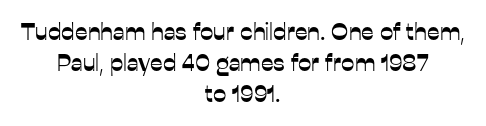
Leading matches the norm, producing a regular column. Is the block centered? Yes — each line is placed symmetrically about the middle. Posture: upright roman. The passage shown has conventional tracking throughout.
